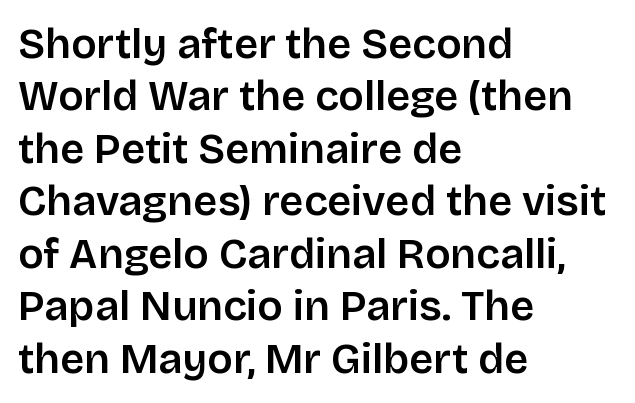
{"serif": "no", "italic": "no", "width": "normal", "stroke_contrast": "low", "x_height": "large", "monospaced": "no", "underline": "no", "align": "left", "line_spacing": "normal", "line_spacing_ratio": 1.25, "letter_spacing": "normal", "letter_spacing_em": 0.0, "glyph_px": 42}
